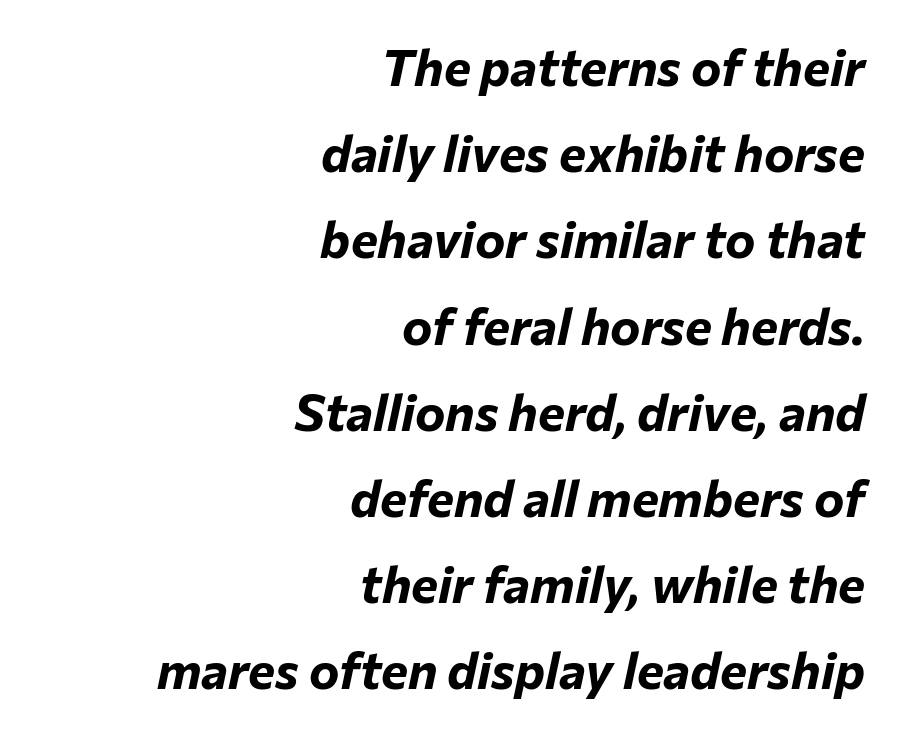
{"italic": "yes", "lean": "right", "slant_degrees": 12, "bold": "yes", "weight": "bold", "width": "normal", "stroke_contrast": "low", "x_height": "medium", "monospaced": "no", "underline": "no", "align": "right", "line_spacing": "normal", "line_spacing_ratio": 1.69, "letter_spacing": "normal", "letter_spacing_em": 0.0, "glyph_px": 51}
